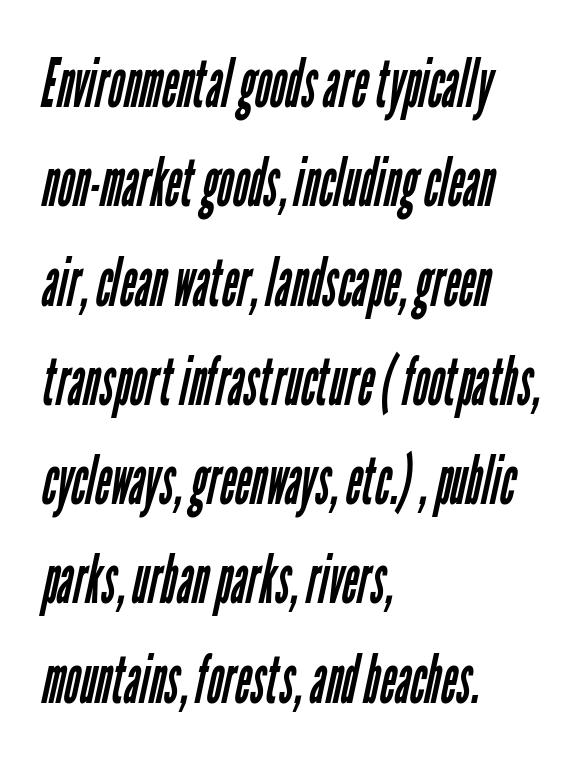
Q: Is the text bold? A: No.
Q: Is the typeface a serif or a sans-serif typeface? A: Sans-serif.
Q: Is the text underlined? A: No.
Q: How is the paragraph aligned? A: Left-aligned.
Q: Is the spacing between letters normal or unusually wide? A: Normal.
Q: Is the spacing between lines tight, normal or loose? A: Normal.
Q: Width (condensed, normal, or wide)? A: Condensed.
Q: Stroke contrast? A: Low.
Q: x-height? A: Medium.
Q: Monospaced? A: No.
